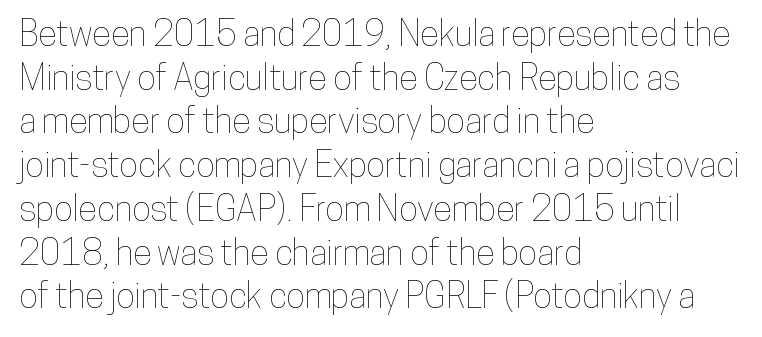
Compared with typical body copy, the letter spacing here is the same. The lettering stays uniformly vertical, giving the passage a roman look. The string is rendered with underlining switched off. Summary of vertical rhythm: regular, with standard interline spacing. A typesetter would call this proportional, since set widths differ per character. Caption: multi-line text, flush left, ragged right.
